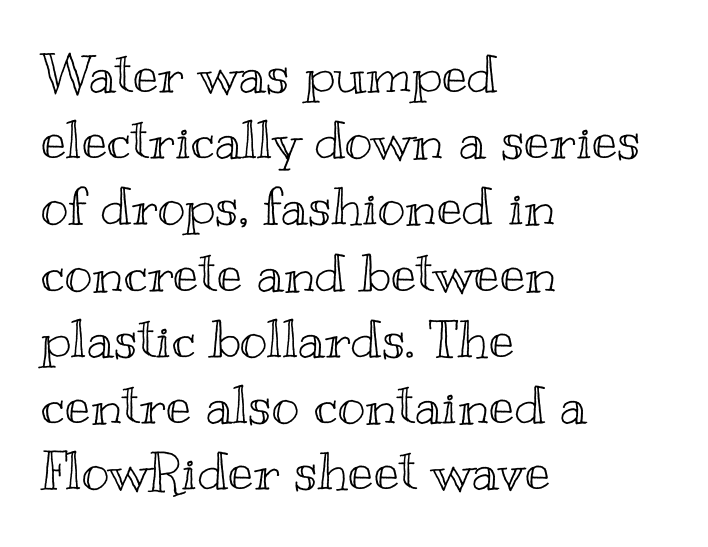
The image shows 53 px wide type, upright; set left-aligned, normal line spacing (1.25x), normal letter spacing, not underlined; a small x-height.
